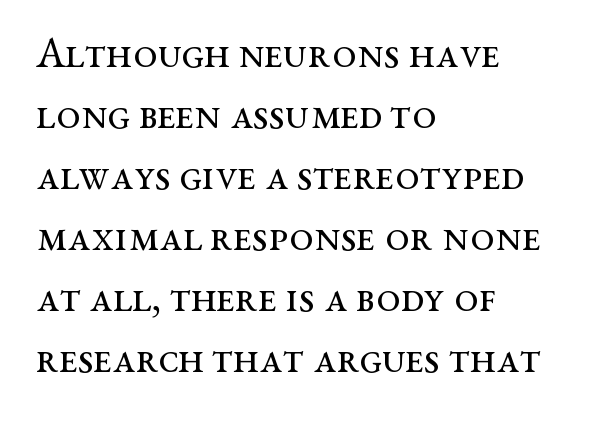
The image shows 43 px regular-weight, wide serif type, upright; set left-aligned, normal line spacing (1.42x), normal letter spacing, not underlined; medium stroke contrast and a medium x-height.
